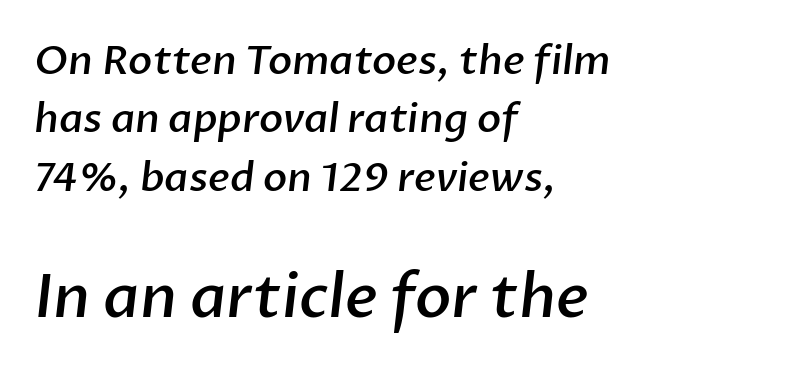
The image shows 60 px semibold sans-serif type; set left-aligned, normal line spacing (1.46x), normal letter spacing, not underlined; the second (bottom) block is 1.5x larger; low stroke contrast and a medium x-height.
